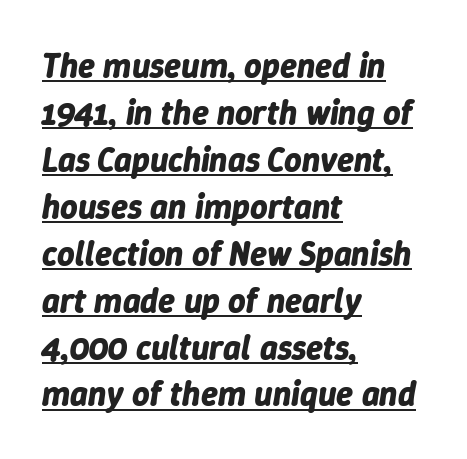
Q: Is the text bold? A: Yes.
Q: Is the text italic (slanted)? A: Yes, it leans right by about 9 degrees.
Q: Is the text underlined? A: Yes.
Q: How is the paragraph aligned? A: Left-aligned.
Q: Is the spacing between letters normal or unusually wide? A: Normal.
Q: Is the spacing between lines tight, normal or loose? A: Normal.
Q: Width (condensed, normal, or wide)? A: Normal.
Q: Stroke contrast? A: Low.
Q: x-height? A: Medium.
Q: Monospaced? A: No.
